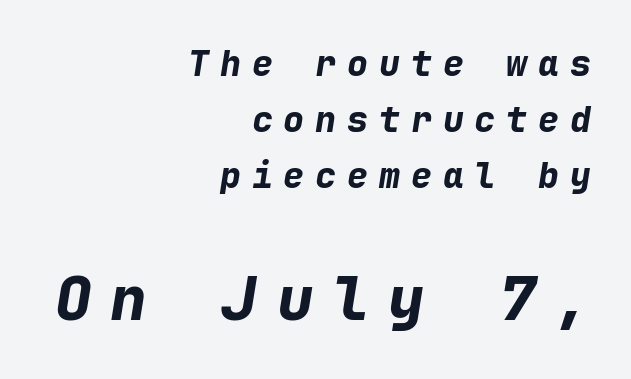
The image shows 61 px bold type, italic (leaning right), monospaced; set right-aligned, normal line spacing (1.6x), unusually wide letter spacing (+0.31 em), not underlined; the second (bottom) block is 1.74x larger; low stroke contrast and a medium x-height.
